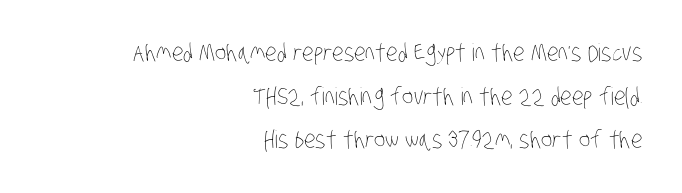
The image shows 24 px text type; set right-aligned, line spacing 1.82x, normal letter spacing, not underlined.
